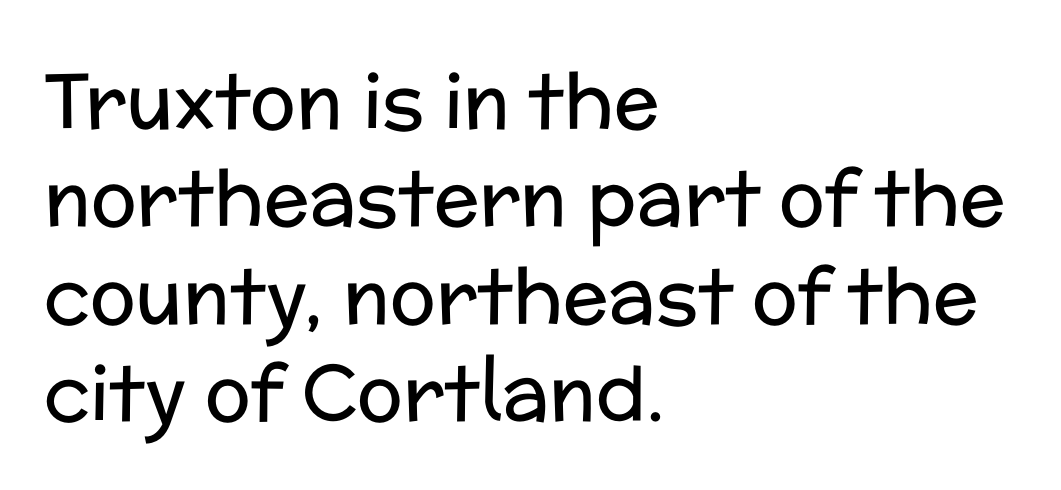
This rendering employs a face without finishing strokes, i.e., a sans-serif. The zone under the glyphs is completely vacant. The typesetter chose a ragged-right arrangement here. Stems and bowls with no extra thickness — not bold. The passage shown is typed in a proportional face where columns would drift. A roman cut, with each character standing at attention.
